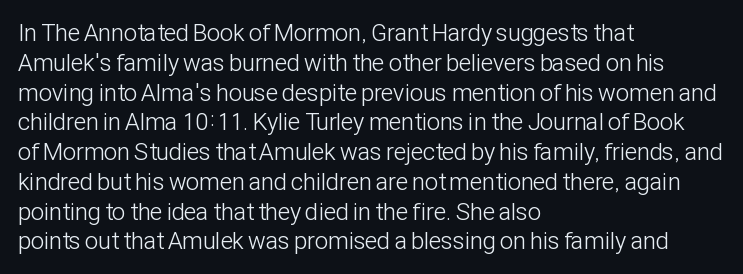
Q: Is the text bold? A: No.
Q: Is the text italic (slanted)? A: No, it is upright.
Q: Is the text underlined? A: No.
Q: How is the paragraph aligned? A: Left-aligned.
Q: Is the spacing between letters normal or unusually wide? A: Normal.
